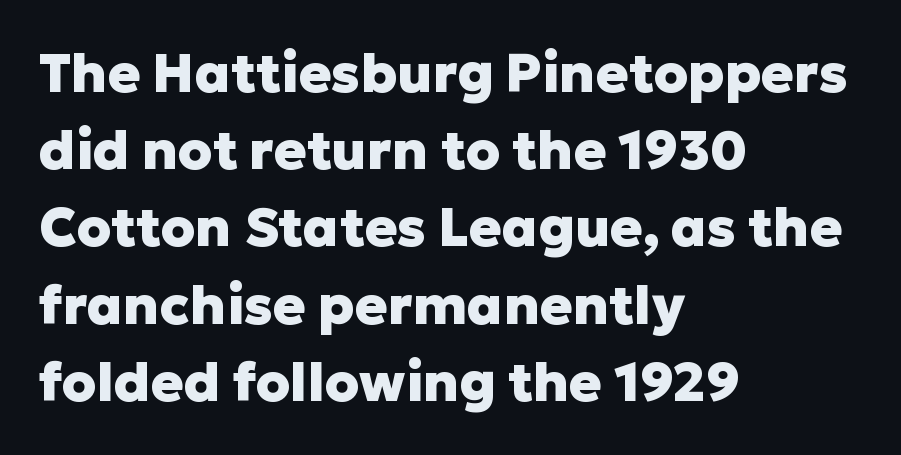
{"serif": "no", "italic": "no", "bold": "yes", "weight": "heavy", "width": "normal", "stroke_contrast": "low", "x_height": "medium", "monospaced": "no", "underline": "no", "align": "left", "line_spacing": "normal", "line_spacing_ratio": 1.43, "letter_spacing": "normal", "letter_spacing_em": 0.0, "glyph_px": 54}
